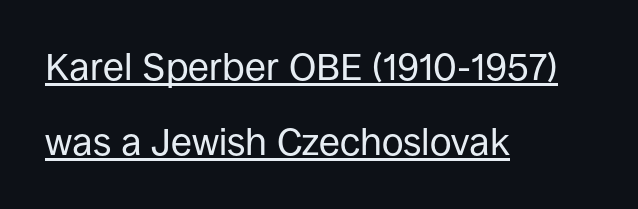
Q: Is the text bold? A: No.
Q: Is the text italic (slanted)? A: No, it is upright.
Q: Is the typeface a serif or a sans-serif typeface? A: Sans-serif.
Q: Is the text underlined? A: Yes.
Q: How is the paragraph aligned? A: Left-aligned.
Q: Is the spacing between letters normal or unusually wide? A: Normal.
Q: Is the spacing between lines tight, normal or loose? A: Loose.
Q: Width (condensed, normal, or wide)? A: Normal.
Q: Stroke contrast? A: Low.
Q: x-height? A: Large.
Q: Monospaced? A: No.
